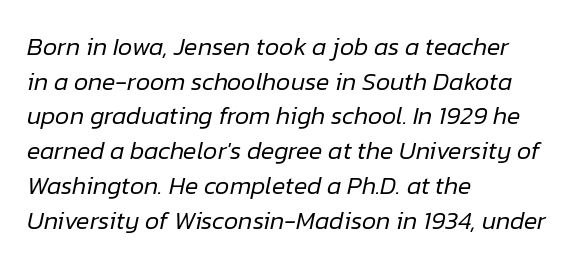
The image shows 25 px text type, italic (leaning right); set left-aligned, normal line spacing (1.39x), normal letter spacing, not underlined.
